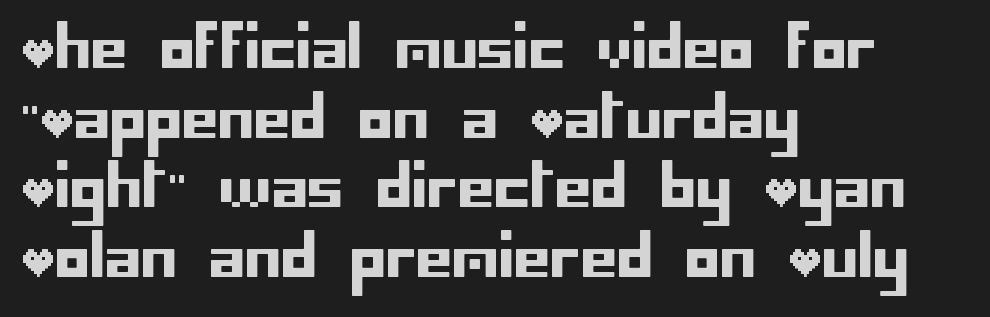
Underlining? Definitely not there. If you drew a ruler down the left edge, every line would touch it. A typesetter would label this face a sans. The face used here is rendered with its standard letterfit. The lettering holds an erect, upright posture throughout.
